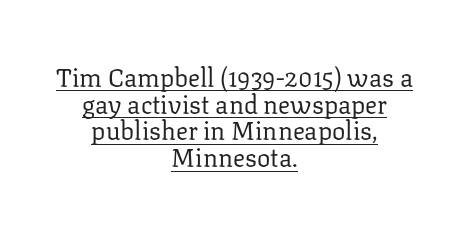
Q: Is the text bold? A: No.
Q: Is the text italic (slanted)? A: No, it is upright.
Q: Is the text underlined? A: Yes.
Q: How is the paragraph aligned? A: Centered.
Q: Is the spacing between letters normal or unusually wide? A: Normal.
Q: Is the spacing between lines tight, normal or loose? A: Tight.
